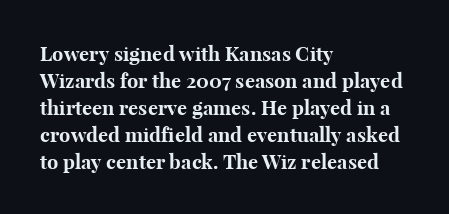
The font's upright variant was chosen for this text. Notice how the passage keeps a crisp vertical edge on the left only. Honestly, the row spacing looks completely unremarkable. Bare-footed words on every line.
